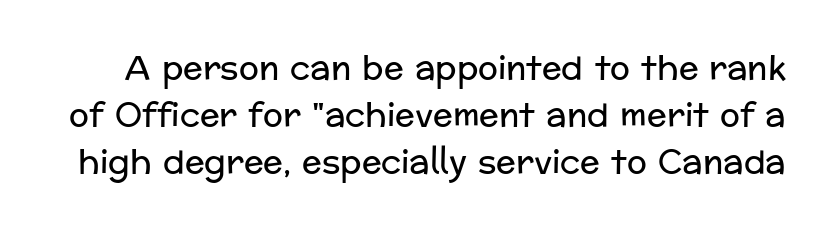
The typography opts for an upright posture over an oblique one. These lines are rendered in a variable-pitch font. No extra tracking has been applied to these lines. Students, observe: this is what conventionally led text looks like. The font sits on the lighter half of the weight spectrum, regular included.
